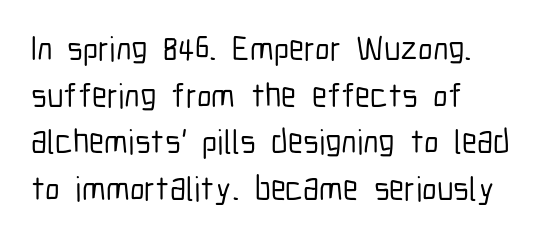
{"serif": "no", "italic": "no", "width": "condensed", "stroke_contrast": "low", "x_height": "medium", "monospaced": "no", "underline": "no", "align": "left", "line_spacing": "normal", "line_spacing_ratio": 1.37, "letter_spacing": "normal", "letter_spacing_em": 0.0, "glyph_px": 34}
